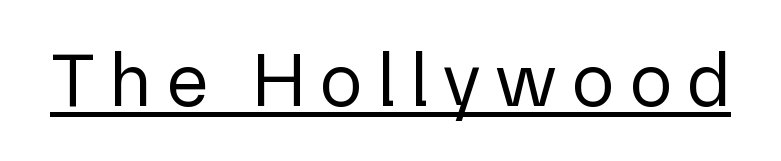
The image shows 76 px regular-weight sans-serif type, upright; set unusually wide letter spacing (+0.21 em), underlined; a medium x-height.
